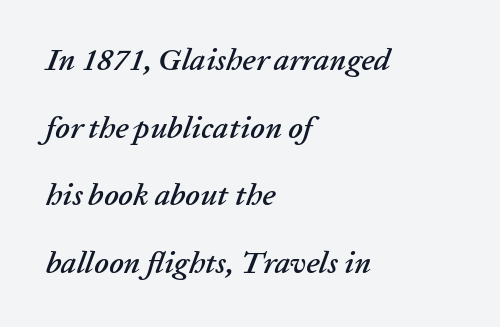
{"italic": "yes", "lean": "right", "slant_degrees": 20, "width": "normal", "stroke_contrast": "low", "x_height": "medium", "monospaced": "no", "underline": "no", "align": "left", "line_spacing": "loose", "line_spacing_ratio": 2.18, "letter_spacing": "normal", "letter_spacing_em": 0.0, "glyph_px": 31}
